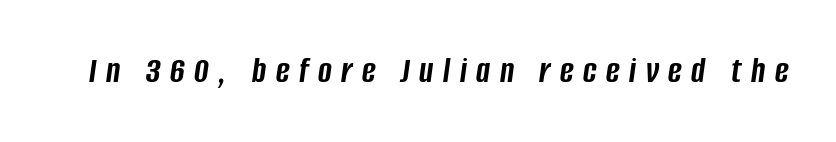
{"italic": "yes", "lean": "right", "slant_degrees": 8, "bold": "yes", "weight": "semibold", "width": "condensed", "stroke_contrast": "low", "x_height": "large", "monospaced": "no", "underline": "no", "letter_spacing": "wide", "letter_spacing_em": 0.26, "glyph_px": 37}
